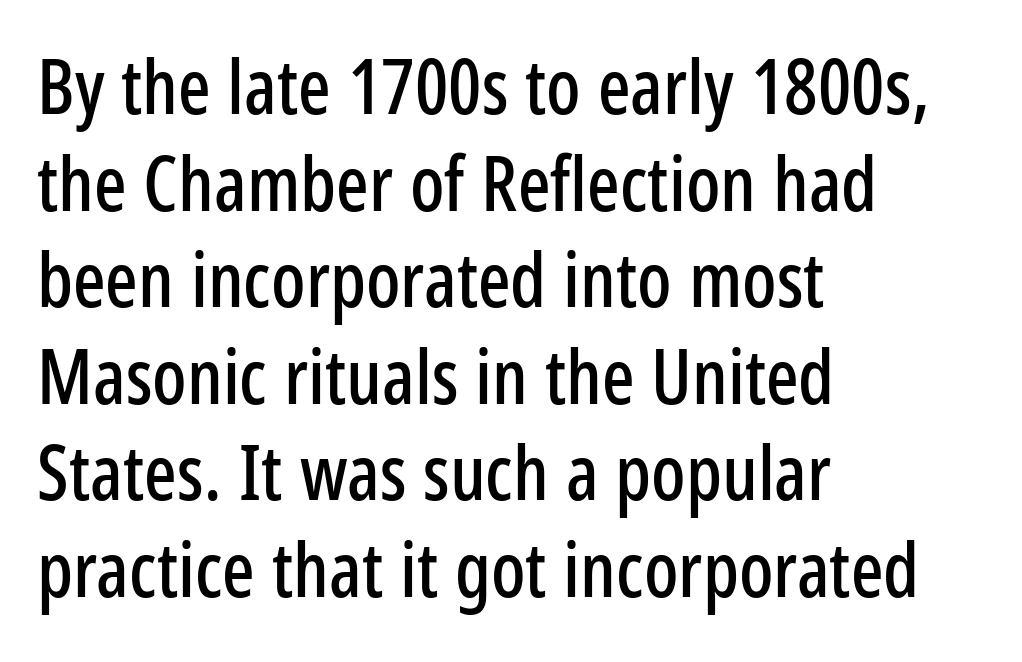
One-word summary of the alignment: left. The typography opts for an upright posture over an oblique one. A typesetter would label this face a sans. Clear beneath every line of the passage.
